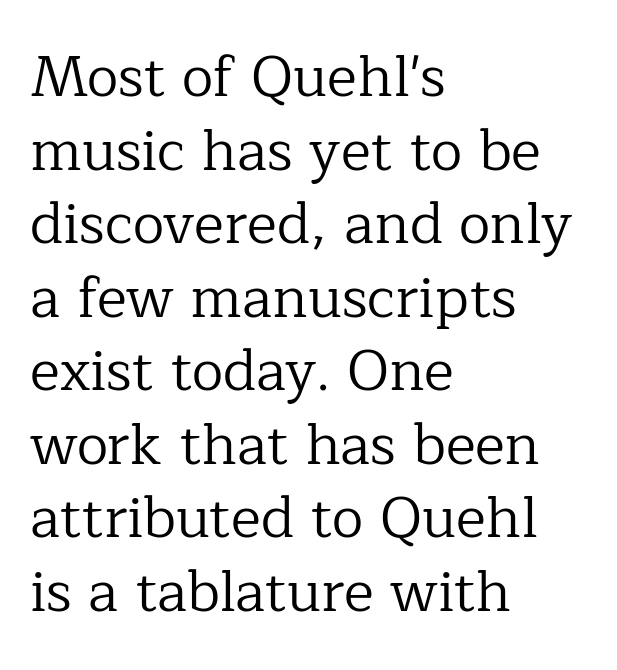
{"serif": "yes", "italic": "no", "bold": "no", "weight": "regular", "width": "normal", "stroke_contrast": "low", "x_height": "medium", "monospaced": "no", "underline": "no", "align": "left", "line_spacing": "normal", "line_spacing_ratio": 1.29, "letter_spacing": "normal", "letter_spacing_em": 0.0, "glyph_px": 57}
